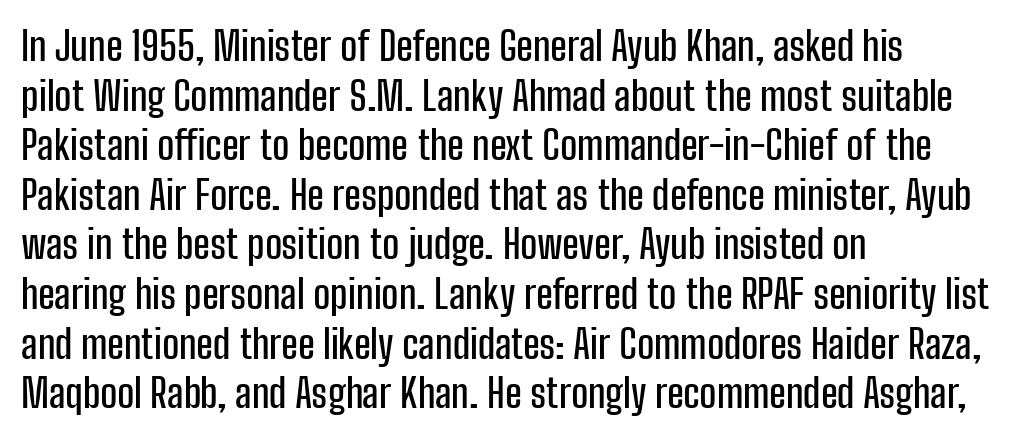
Q: Is the text italic (slanted)? A: No, it is upright.
Q: Is the typeface a serif or a sans-serif typeface? A: Sans-serif.
Q: Is the text underlined? A: No.
Q: How is the paragraph aligned? A: Left-aligned.
Q: Is the spacing between letters normal or unusually wide? A: Normal.
Q: Width (condensed, normal, or wide)? A: Condensed.
Q: Stroke contrast? A: Low.
Q: x-height? A: Medium.
Q: Monospaced? A: No.
